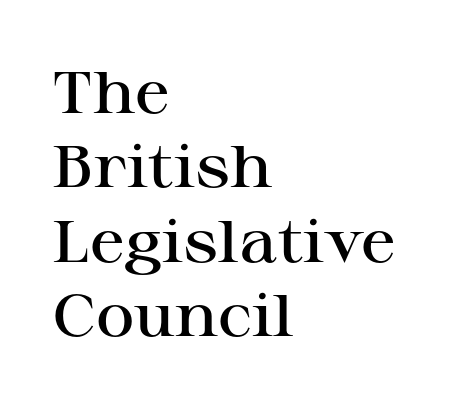
The baseline area is clear. Every row of glyphs begins at an identical x-position on the left. Unlike italic type, these characters show no tilt at all. Inter-character spacing is left at the font's built-in metrics. The lines sit at an ordinary, default distance from one another.
